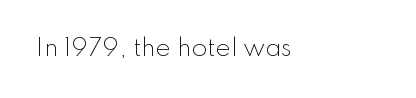
{"italic": "no", "bold": "no", "underline": "no", "align": "left", "letter_spacing": "normal", "letter_spacing_em": 0.0, "glyph_px": 23}
